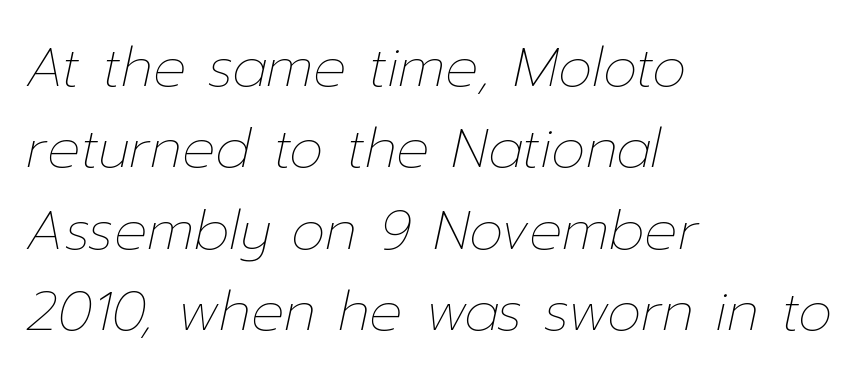
The image shows 55 px thin type, italic (leaning right); set left-aligned, normal line spacing (1.48x), normal letter spacing, not underlined; low stroke contrast and a medium x-height.
